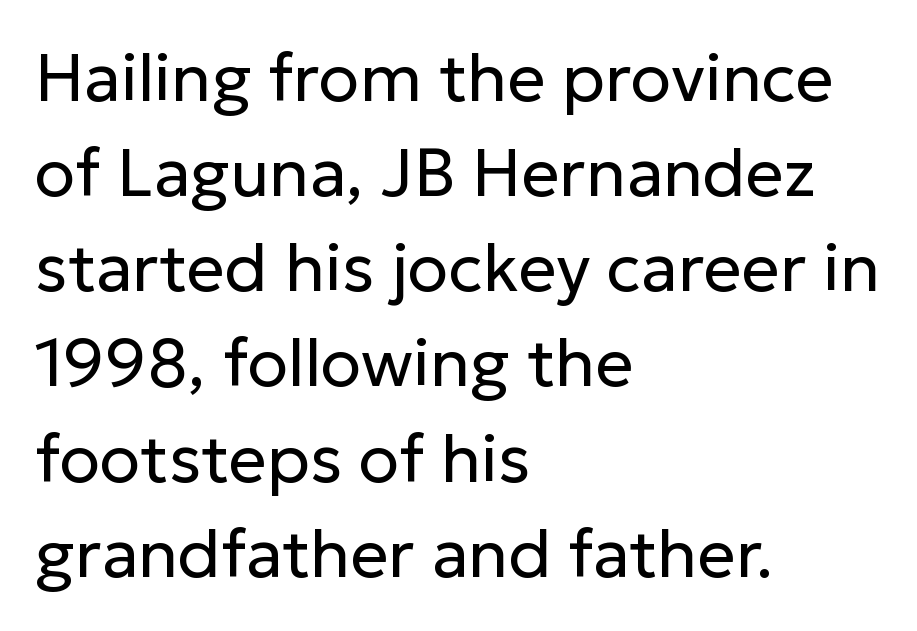
Serif or sans? Sans — the stroke terminals are bare. Type without underlining. Short note: letters normally spaced. A typesetter would call this proportional, since set widths differ per character. The block of text has a typical density, with ordinary space between rows.
